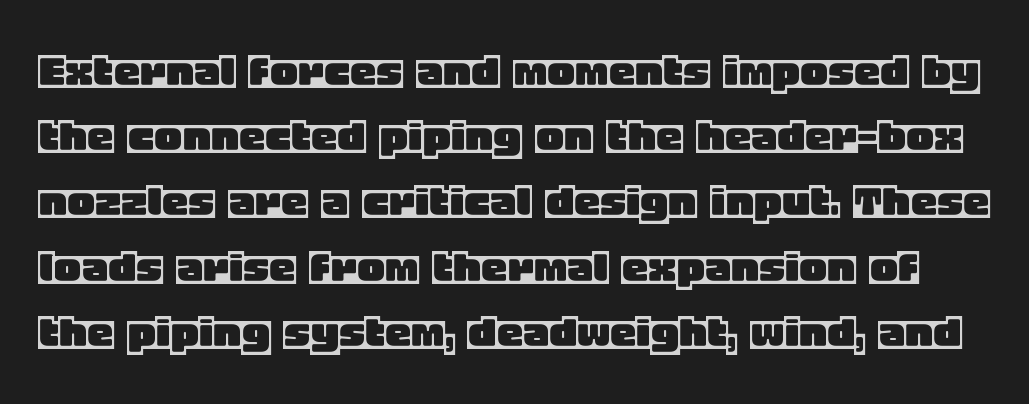
Q: Is the text italic (slanted)? A: No, it is upright.
Q: Is the text underlined? A: No.
Q: Is the spacing between letters normal or unusually wide? A: Normal.
Q: Width (condensed, normal, or wide)? A: Normal.
Q: x-height? A: Large.
Q: Monospaced? A: No.
